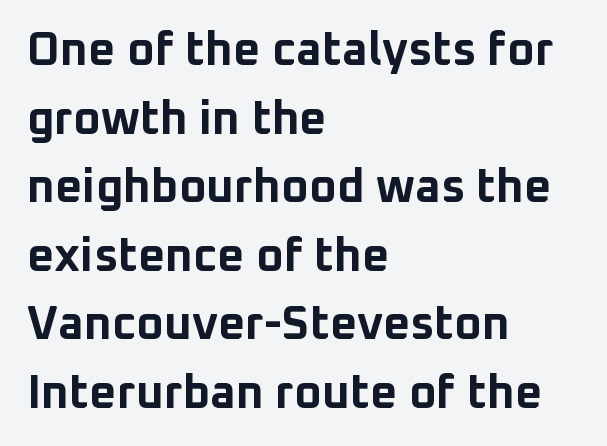
The image shows 47 px bold sans-serif type, upright; set left-aligned, normal line spacing (1.46x), normal letter spacing, not underlined; low stroke contrast and a medium x-height.
